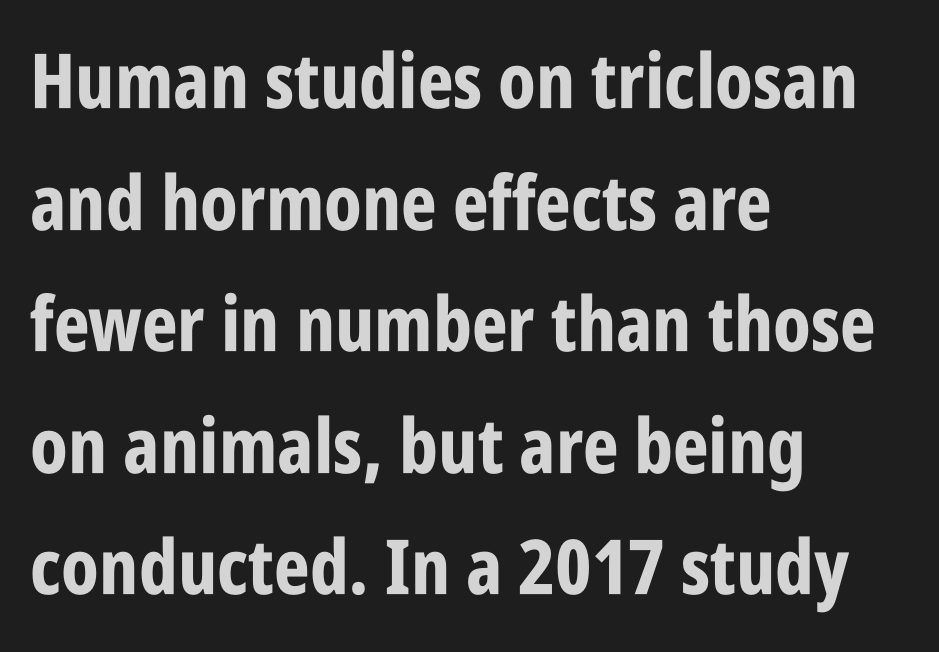
Has an underline been added? It has not. Regarding leading, the lines here are spaced in the standard way. Grotesque or geometric, the face here clearly has no serifs. This sample has the flowing, uneven cadence of proportional lettering. Look at the stroke-to-counter ratio: heavy, a bold.
